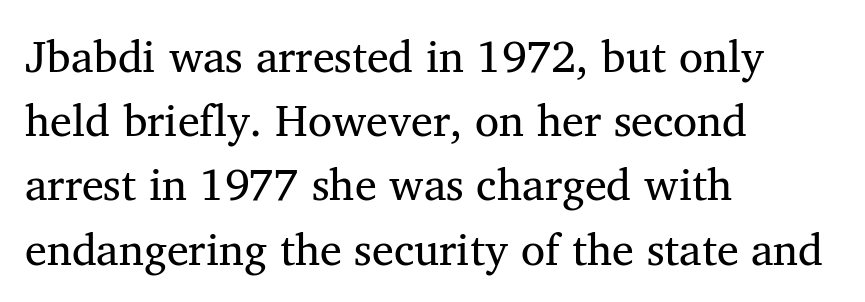
Q: Is the text bold? A: No.
Q: Is the text italic (slanted)? A: No, it is upright.
Q: Is the typeface a serif or a sans-serif typeface? A: Serif.
Q: Is the text underlined? A: No.
Q: How is the paragraph aligned? A: Left-aligned.
Q: Is the spacing between letters normal or unusually wide? A: Normal.
Q: Is the spacing between lines tight, normal or loose? A: Normal.
Q: Width (condensed, normal, or wide)? A: Normal.
Q: Stroke contrast? A: Medium.
Q: x-height? A: Medium.
Q: Monospaced? A: No.
